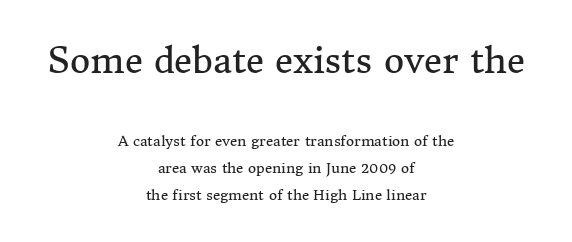
Nothing unusual about the tracking: characters are spaced as the font intends. These glyphs show unthickened strokes, regular width or finer. The lines are spread far apart with generous leading. Yep, those are serifs on the letters. Bigger letters appear in the top chunk; the bottom chunk is reduced. The axis of the letterforms is exactly vertical.
